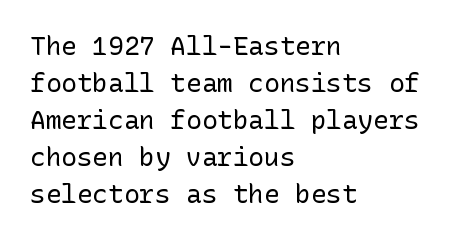
The image shows 26 px text type, upright; set left-aligned, normal line spacing (1.42x), normal letter spacing, not underlined.
